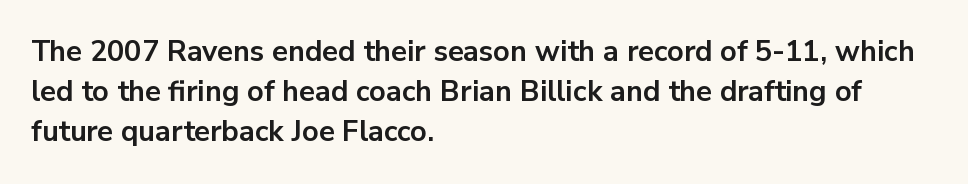
{"serif": "no", "italic": "no", "bold": "yes", "weight": "bold", "width": "normal", "stroke_contrast": "low", "x_height": "medium", "monospaced": "no", "underline": "no", "align": "left", "line_spacing": "normal", "line_spacing_ratio": 1.38, "letter_spacing": "normal", "letter_spacing_em": 0.0, "glyph_px": 29}
